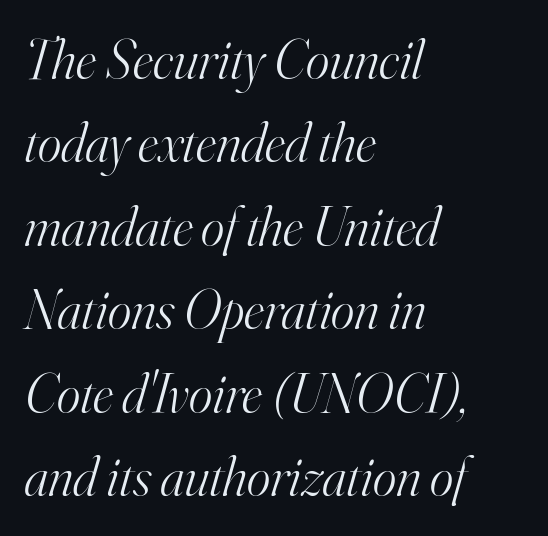
{"serif": "yes", "italic": "yes", "lean": "right", "slant_degrees": 16, "bold": "no", "weight": "light", "width": "normal", "stroke_contrast": "high", "x_height": "small", "monospaced": "no", "underline": "no", "align": "left", "line_spacing": "normal", "line_spacing_ratio": 1.49, "letter_spacing": "normal", "letter_spacing_em": 0.0, "glyph_px": 56}
